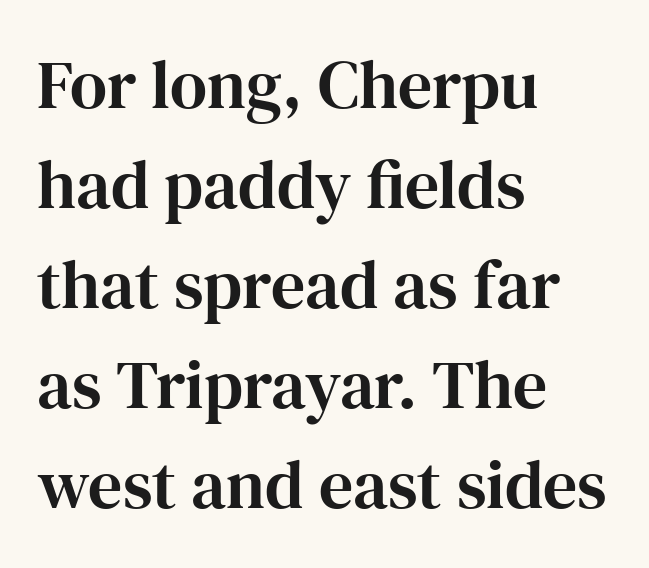
The passage shown has conventional tracking throughout. To sum up the face: it has serifs. Left-aligned paragraph, ragged on the right. The baseline area is clear. Vertical spacing — default. Here the designer chose a conventional face with non-uniform glyph widths.
